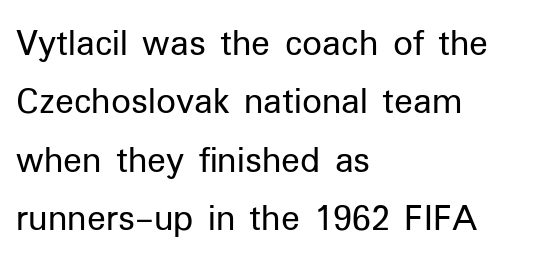
Spacing between characters is what you'd get straight out of the box. Stems and bowls with no extra thickness — not bold. Note the varied advance widths — an 'i' is clearly narrower than an 'm'. The words here are not underlined. Typographically, this falls in the sans-serif category. Horizontal bands of white between lines are of average thickness.
